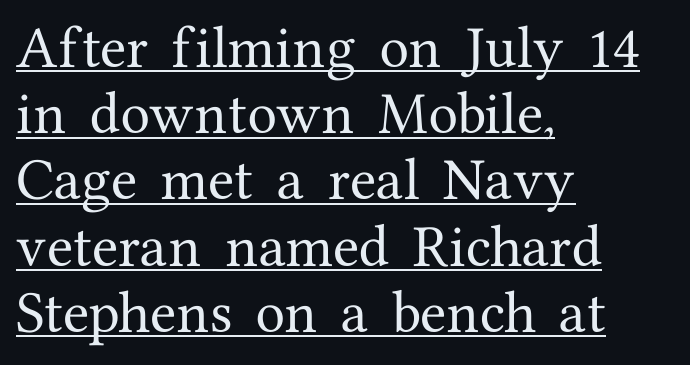
The image shows 48 px serif type, upright; set left-aligned, normal line spacing (1.38x), normal letter spacing, underlined; medium stroke contrast and a medium x-height.
